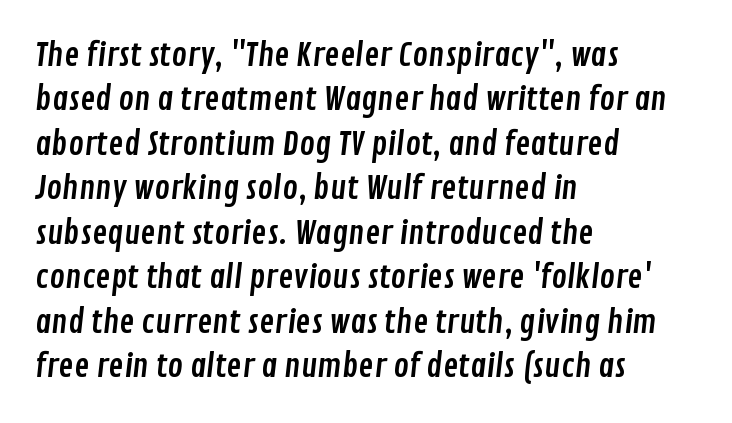
The glyphs are unaccompanied by any horizontal stroke below them. The passage is arranged the way most books set body copy — flush left. Note the varied advance widths — an 'i' is clearly narrower than an 'm'. Words appear dense and cohesive because spacing is normal. Students, observe: this is what conventionally led text looks like. Classification — sans serif.
